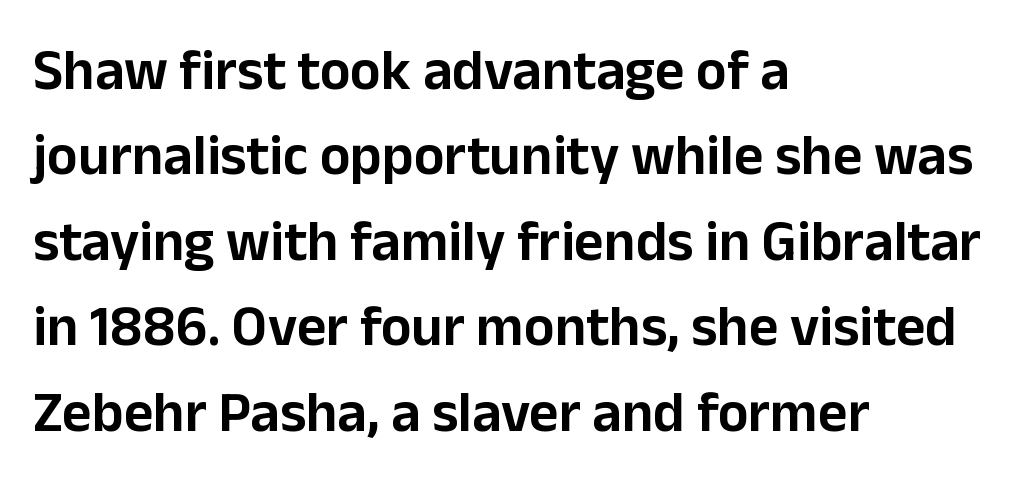
Q: Is the text italic (slanted)? A: No, it is upright.
Q: Is the typeface a serif or a sans-serif typeface? A: Sans-serif.
Q: Is the text underlined? A: No.
Q: How is the paragraph aligned? A: Left-aligned.
Q: Is the spacing between letters normal or unusually wide? A: Normal.
Q: Is the spacing between lines tight, normal or loose? A: Normal.
Q: Width (condensed, normal, or wide)? A: Normal.
Q: Stroke contrast? A: Low.
Q: x-height? A: Medium.
Q: Monospaced? A: No.
